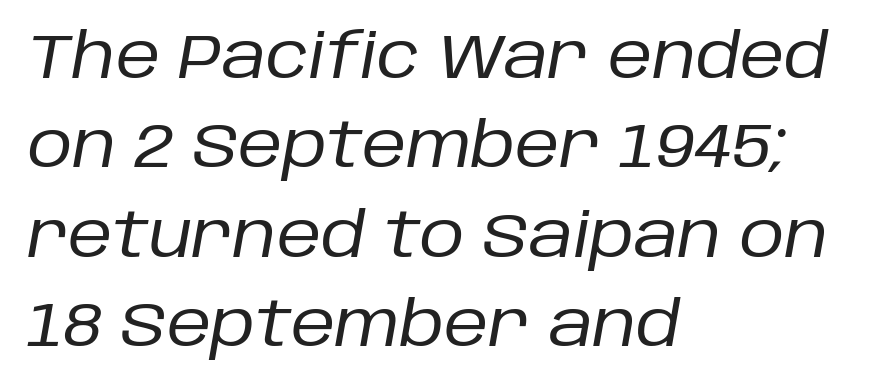
{"italic": "yes", "lean": "right", "slant_degrees": 10, "bold": "no", "weight": "regular", "width": "normal", "stroke_contrast": "low", "x_height": "large", "monospaced": "no", "underline": "no", "align": "left", "line_spacing": "normal", "line_spacing_ratio": 1.44, "letter_spacing": "normal", "letter_spacing_em": 0.0, "glyph_px": 62}
